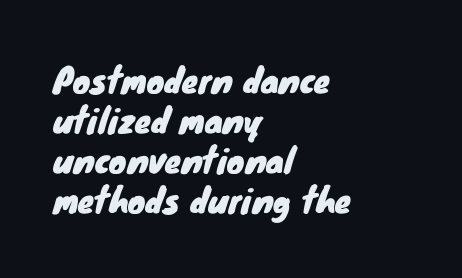
Is this a fixed-width face? No — the glyphs have proportional, varying widths. Tracking here is standard; glyphs follow each other at the usual distance. Is the block centered? No — it sits flush against the left margin. Note: no serifs on the glyphs. The zone under the glyphs is completely vacant.
